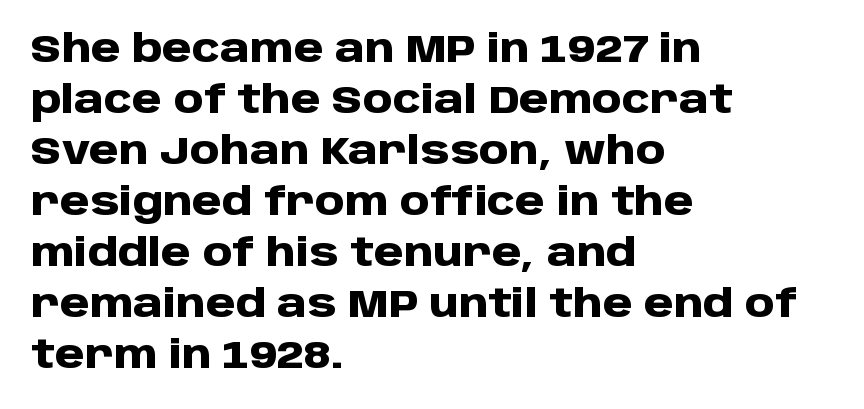
Default kerning and tracking; the words read as compact shapes. It's the straight-up-and-down kind of type. Decoration check: the copy has no underline. The vertical gap from one line to the next is medium. Strong, thick strokes mark this as bold type. To sum up the face: it is a sans, with no serifs.
